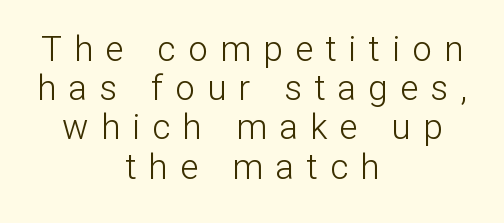
The image shows 35 px light sans-serif type, upright; set centered, tight line spacing (1.12x), unusually wide letter spacing (+0.35 em), not underlined; low stroke contrast and a medium x-height.
